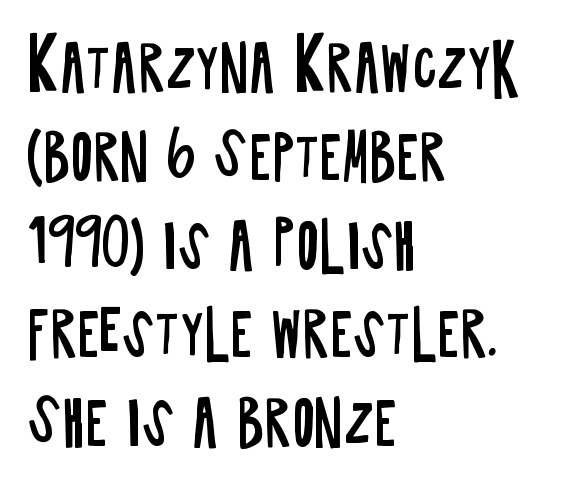
The image shows 60 px regular-weight, condensed sans-serif type, upright; set left-aligned, normal line spacing (1.48x), normal letter spacing, not underlined; low stroke contrast and a large x-height.
